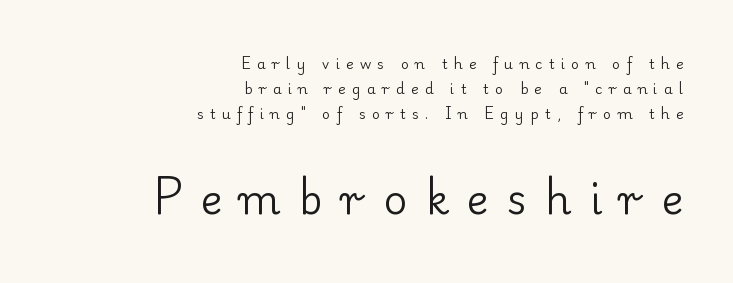
The image shows 41 px regular-weight serif type, upright; set right-aligned, line spacing 1.78x, unusually wide letter spacing (+0.45 em), not underlined; the second (bottom) block is 2.93x larger; low stroke contrast and a small x-height.
